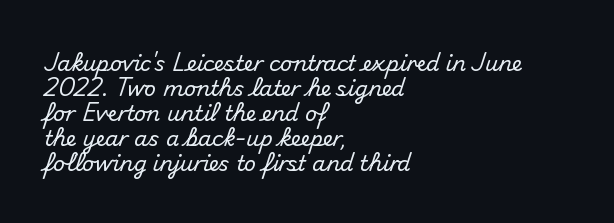
Q: Is the text italic (slanted)? A: Yes.
Q: Is the text underlined? A: No.
Q: How is the paragraph aligned? A: Left-aligned.
Q: Is the spacing between letters normal or unusually wide? A: Normal.
